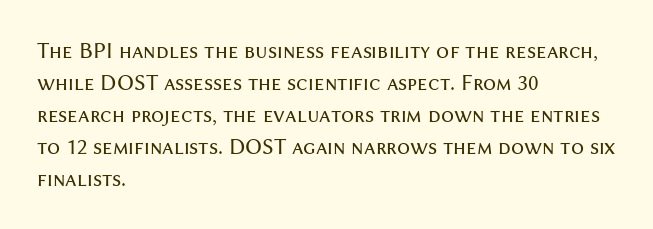
Q: Is the text bold? A: No.
Q: Is the text italic (slanted)? A: No, it is upright.
Q: Is the text underlined? A: No.
Q: How is the paragraph aligned? A: Left-aligned.
Q: Is the spacing between letters normal or unusually wide? A: Normal.
Q: Is the spacing between lines tight, normal or loose? A: Normal.
